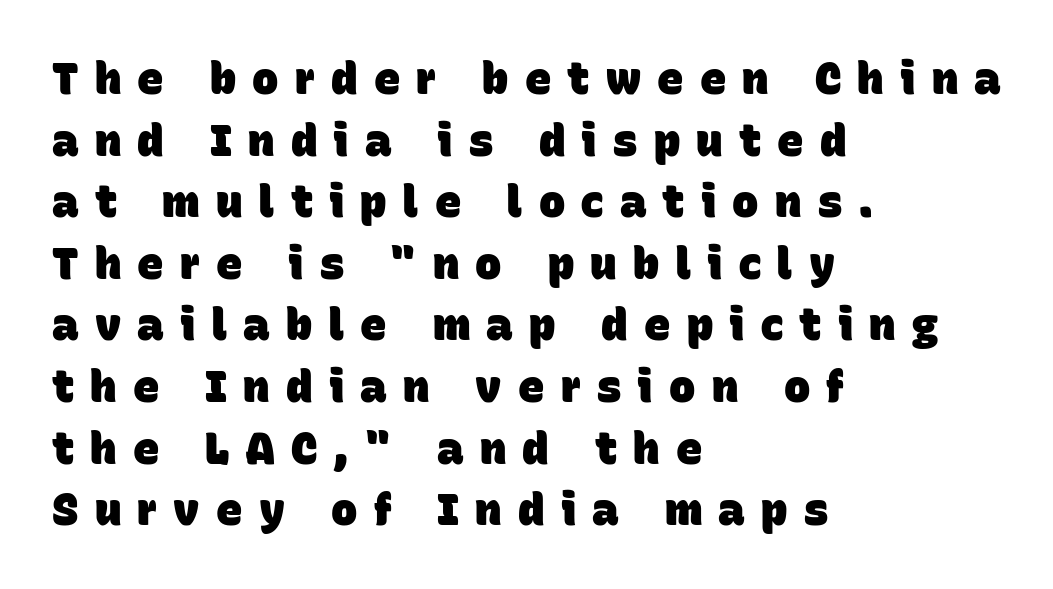
Q: Is the text bold? A: Yes.
Q: Is the typeface a serif or a sans-serif typeface? A: Sans-serif.
Q: Is the text underlined? A: No.
Q: How is the paragraph aligned? A: Left-aligned.
Q: Is the spacing between letters normal or unusually wide? A: Unusually wide.
Q: Is the spacing between lines tight, normal or loose? A: Normal.
Q: Width (condensed, normal, or wide)? A: Normal.
Q: Stroke contrast? A: Low.
Q: x-height? A: Large.
Q: Monospaced? A: No.
